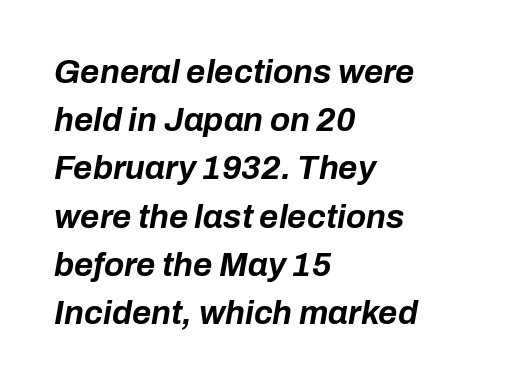
The image shows 33 px bold type, italic (leaning right); set left-aligned, normal line spacing (1.46x), normal letter spacing, not underlined; low stroke contrast and a medium x-height.
